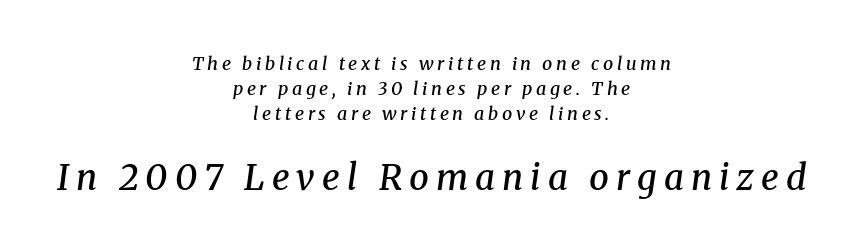
The image shows 35 px semibold serif type, italic (leaning right); set centered, normal line spacing (1.38x), unusually wide letter spacing (+0.2 em), not underlined; the second (bottom) block is 1.94x larger; medium stroke contrast and a medium x-height.
